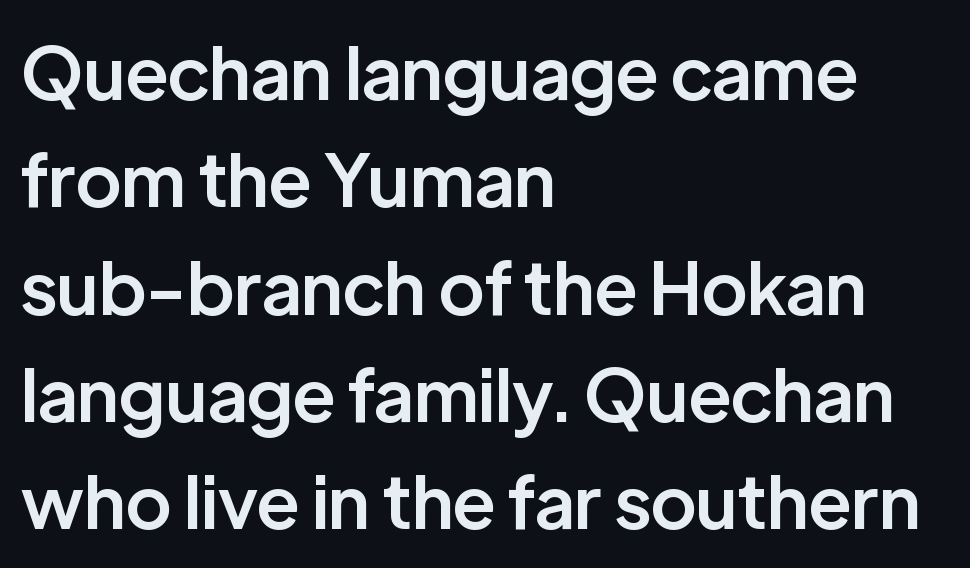
The image shows 73 px semibold sans-serif type, upright; set left-aligned, normal line spacing (1.47x), normal letter spacing, not underlined; low stroke contrast and a medium x-height.
